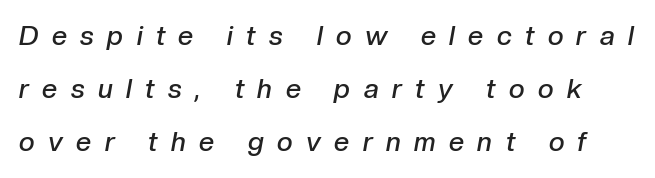
Q: Is the text bold? A: Semi-bold.
Q: Is the text italic (slanted)? A: Yes, it leans right by about 10 degrees.
Q: Is the text underlined? A: No.
Q: Is the spacing between letters normal or unusually wide? A: Unusually wide.
Q: Is the spacing between lines tight, normal or loose? A: Loose.
